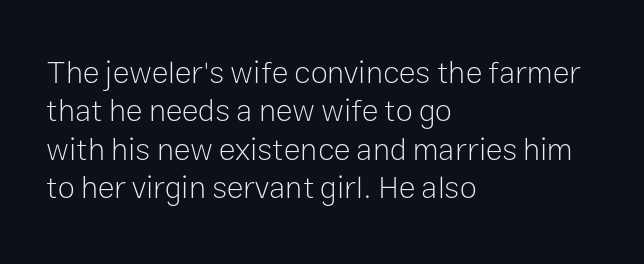
The image shows 31 px light sans-serif type, upright; set left-aligned, line spacing 1.24x, normal letter spacing, not underlined; low stroke contrast and a medium x-height.
